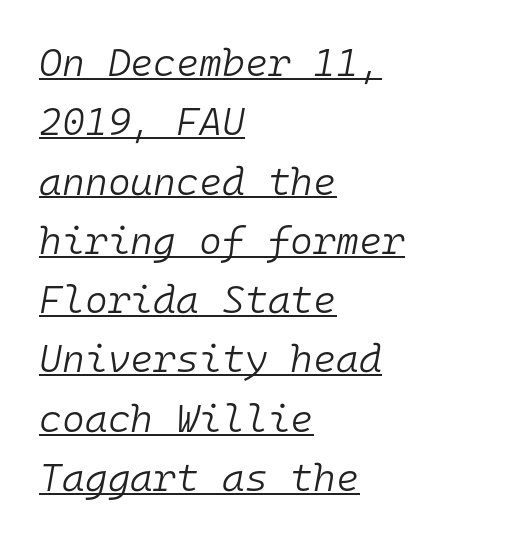
The image shows 39 px light type, italic (leaning right), monospaced; set left-aligned, normal line spacing (1.52x), normal letter spacing, underlined; low stroke contrast and a medium x-height.
